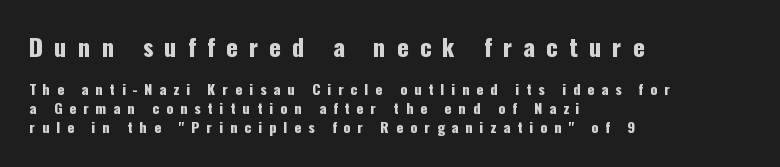
Q: Is the text italic (slanted)? A: No, it is upright.
Q: Is the text underlined? A: No.
Q: How is the paragraph aligned? A: Left-aligned.
Q: Is the spacing between letters normal or unusually wide? A: Unusually wide.
Q: Is the spacing between lines tight, normal or loose? A: Normal.
Q: Which block of text is set in a larger size, the first (top) or the second (bottom)? A: The first (top) one.
